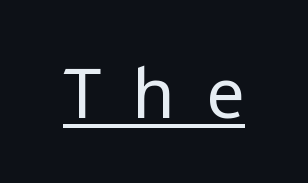
The image shows 69 px regular-weight sans-serif type, upright; set unusually wide letter spacing (+0.47 em), underlined; low stroke contrast and a medium x-height.
